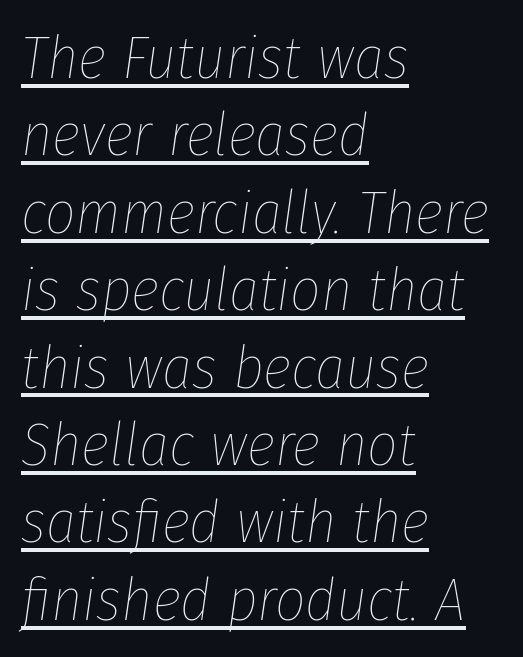
The image shows 60 px thin, condensed type, italic (leaning right); set left-aligned, normal line spacing (1.29x), normal letter spacing, underlined; low stroke contrast and a medium x-height.
